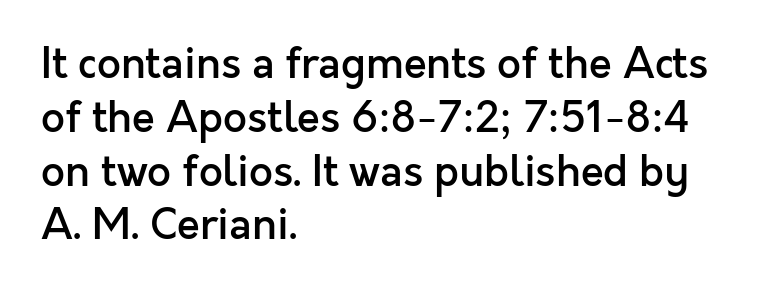
Q: Is the text bold? A: Semi-bold.
Q: Is the text italic (slanted)? A: No, it is upright.
Q: Is the typeface a serif or a sans-serif typeface? A: Sans-serif.
Q: Is the text underlined? A: No.
Q: How is the paragraph aligned? A: Left-aligned.
Q: Is the spacing between letters normal or unusually wide? A: Normal.
Q: Is the spacing between lines tight, normal or loose? A: Normal.
Q: Width (condensed, normal, or wide)? A: Normal.
Q: x-height? A: Medium.
Q: Monospaced? A: No.
